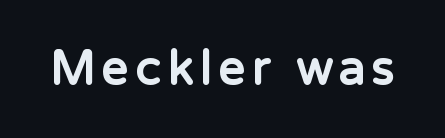
{"serif": "no", "italic": "no", "bold": "yes", "weight": "bold", "width": "normal", "stroke_contrast": "low", "x_height": "medium", "monospaced": "no", "underline": "no", "glyph_px": 47}
